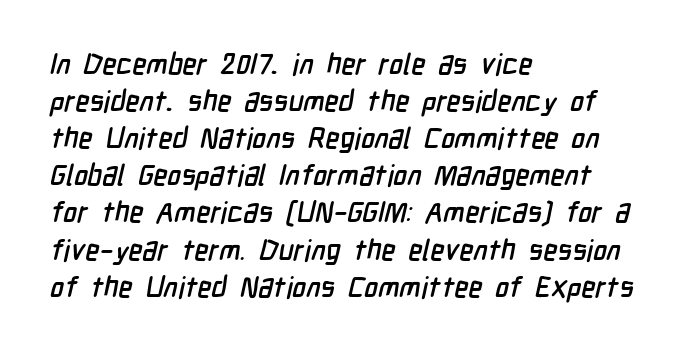
{"serif": "no", "width": "condensed", "stroke_contrast": "low", "x_height": "medium", "monospaced": "no", "underline": "no", "align": "left", "line_spacing": "normal", "line_spacing_ratio": 1.28, "letter_spacing": "normal", "letter_spacing_em": 0.0, "glyph_px": 29}
